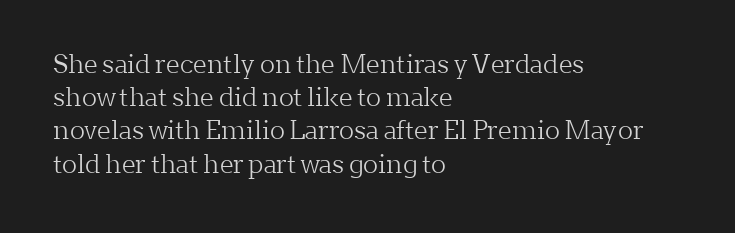
Q: Is the text bold? A: No.
Q: Is the text italic (slanted)? A: No, it is upright.
Q: Is the text underlined? A: No.
Q: How is the paragraph aligned? A: Left-aligned.
Q: Is the spacing between letters normal or unusually wide? A: Normal.
Q: Is the spacing between lines tight, normal or loose? A: Normal.
